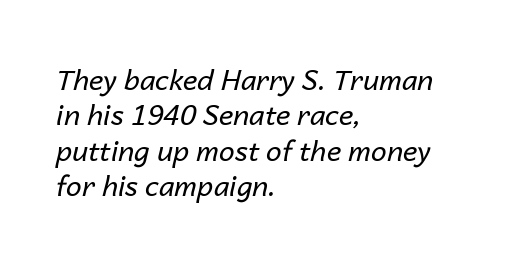
Q: Is the text bold? A: No.
Q: Is the text italic (slanted)? A: Yes, it leans right by about 14 degrees.
Q: Is the text underlined? A: No.
Q: How is the paragraph aligned? A: Left-aligned.
Q: Is the spacing between letters normal or unusually wide? A: Normal.
Q: Is the spacing between lines tight, normal or loose? A: Normal.
Q: Width (condensed, normal, or wide)? A: Normal.
Q: Stroke contrast? A: Low.
Q: x-height? A: Medium.
Q: Monospaced? A: No.
